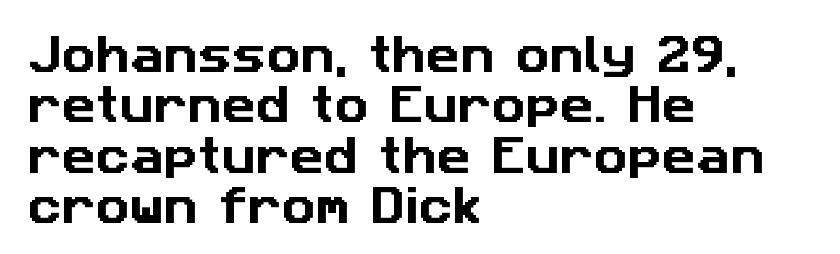
{"serif": "no", "width": "normal", "stroke_contrast": "low", "x_height": "medium", "monospaced": "no", "underline": "no", "align": "left", "line_spacing_ratio": 1.2, "letter_spacing": "normal", "letter_spacing_em": 0.0, "glyph_px": 42}
